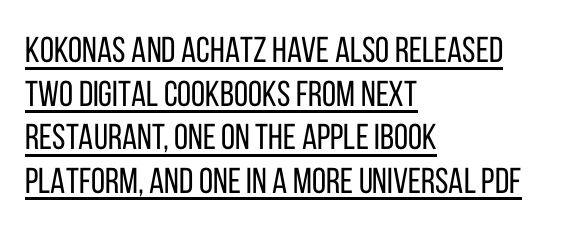
Q: Is the text bold? A: No.
Q: Is the text italic (slanted)? A: No, it is upright.
Q: Is the typeface a serif or a sans-serif typeface? A: Sans-serif.
Q: Is the text underlined? A: Yes.
Q: How is the paragraph aligned? A: Left-aligned.
Q: Is the spacing between letters normal or unusually wide? A: Normal.
Q: Width (condensed, normal, or wide)? A: Condensed.
Q: Stroke contrast? A: Low.
Q: x-height? A: Large.
Q: Monospaced? A: No.
